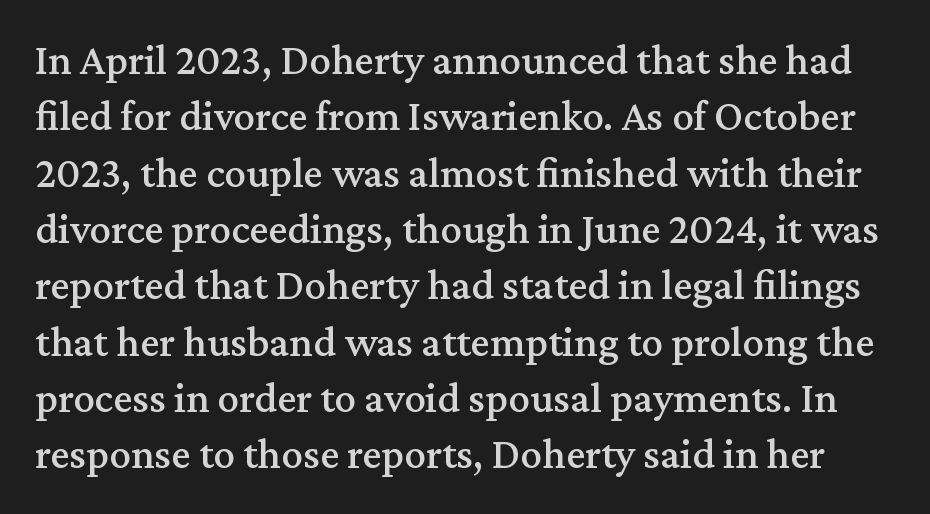
Q: Is the text italic (slanted)? A: No, it is upright.
Q: Is the typeface a serif or a sans-serif typeface? A: Serif.
Q: Is the text underlined? A: No.
Q: Is the spacing between letters normal or unusually wide? A: Normal.
Q: Is the spacing between lines tight, normal or loose? A: Normal.
Q: Width (condensed, normal, or wide)? A: Normal.
Q: Stroke contrast? A: Medium.
Q: x-height? A: Medium.
Q: Monospaced? A: No.
